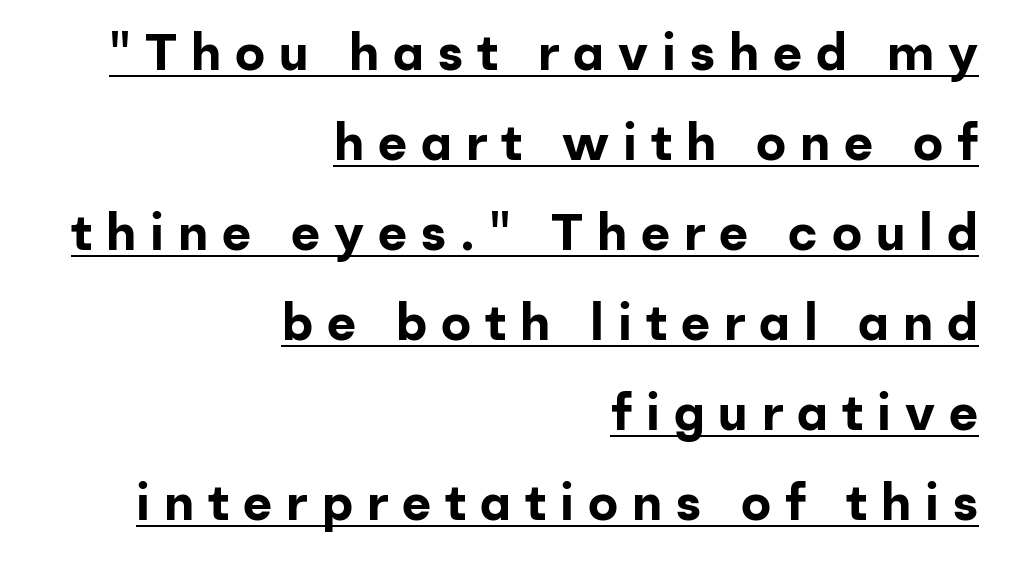
Q: Is the text bold? A: Yes.
Q: Is the text italic (slanted)? A: No, it is upright.
Q: Is the typeface a serif or a sans-serif typeface? A: Sans-serif.
Q: Is the text underlined? A: Yes.
Q: How is the paragraph aligned? A: Right-aligned.
Q: Is the spacing between letters normal or unusually wide? A: Unusually wide.
Q: Width (condensed, normal, or wide)? A: Normal.
Q: Stroke contrast? A: Low.
Q: x-height? A: Medium.
Q: Monospaced? A: No.
